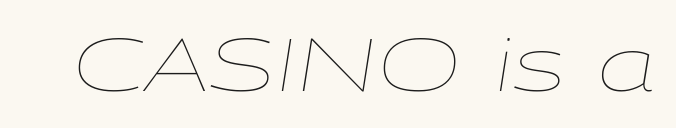
An italicized treatment has been applied to the whole sample. Is the letter spacing exaggerated? No — it looks like the ordinary default. Varying glyph widths throughout — classic text-font behaviour. The weight would be labelled regular, book, light, or lighter still.
